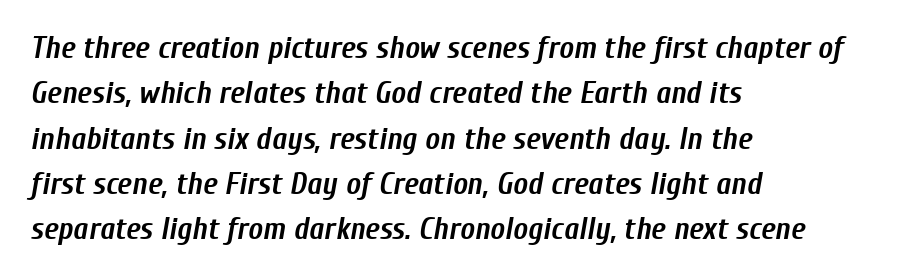
The image shows 31 px semibold, condensed type, italic (leaning right); set left-aligned, normal line spacing (1.46x), normal letter spacing, not underlined; low stroke contrast and a medium x-height.
